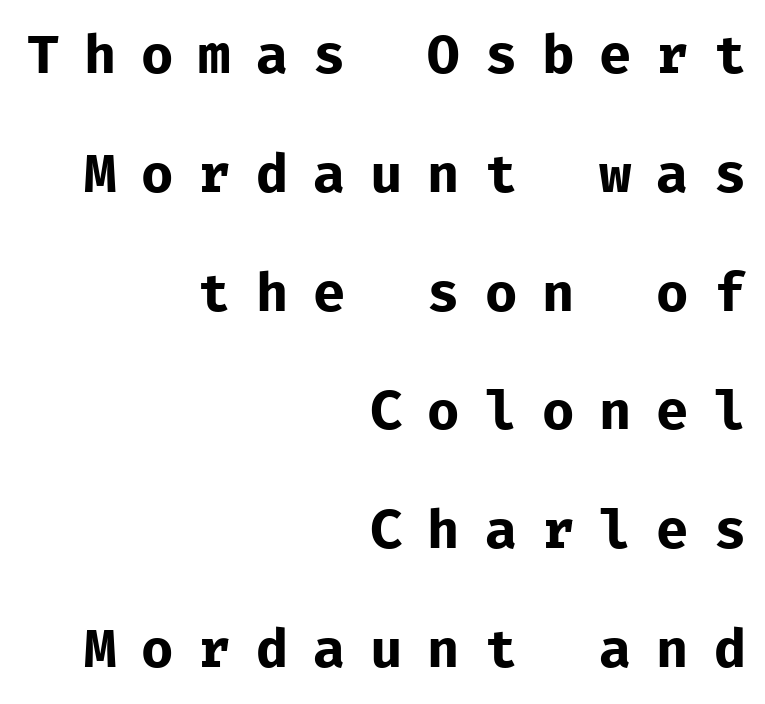
Q: Is the text bold? A: No.
Q: Is the text italic (slanted)? A: No, it is upright.
Q: Is the typeface a serif or a sans-serif typeface? A: Sans-serif.
Q: Is the text underlined? A: No.
Q: How is the paragraph aligned? A: Right-aligned.
Q: Is the spacing between letters normal or unusually wide? A: Unusually wide.
Q: Is the spacing between lines tight, normal or loose? A: Loose.
Q: Width (condensed, normal, or wide)? A: Normal.
Q: Stroke contrast? A: Low.
Q: x-height? A: Medium.
Q: Monospaced? A: Yes.
